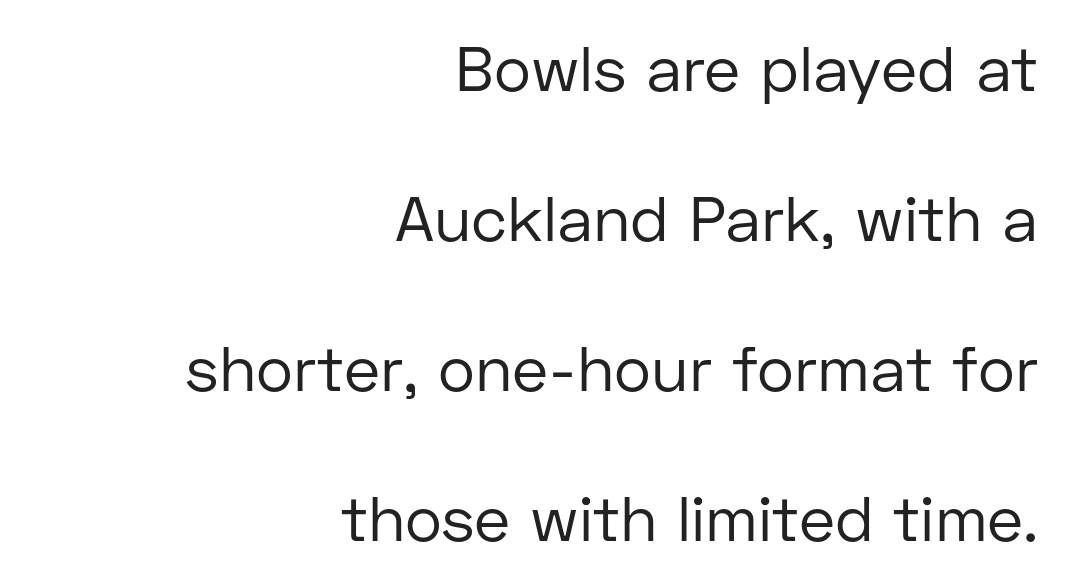
No extra tracking has been applied to these lines. Stroke thickness stays within the range of a standard reading face or lighter. A typesetter would call this leading open, well beyond the default. Only glyphs here, with clear space below each row.
